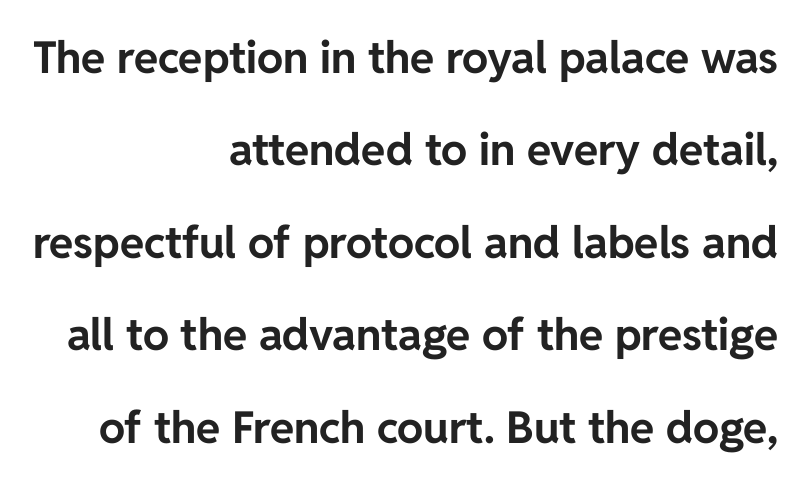
The image shows 44 px bold sans-serif type, upright; set right-aligned, loose line spacing (2.1x), normal letter spacing, not underlined; low stroke contrast and a medium x-height.
